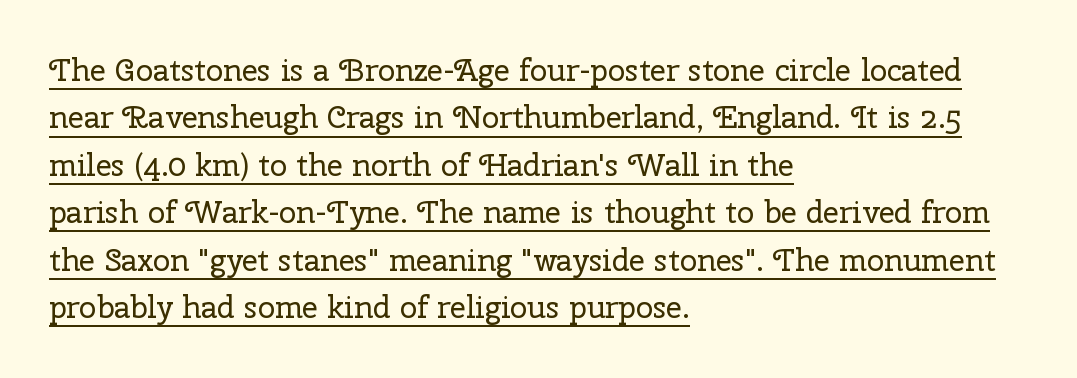
{"serif": "yes", "italic": "no", "bold": "no", "weight": "regular", "width": "normal", "stroke_contrast": "low", "x_height": "medium", "monospaced": "no", "underline": "yes", "align": "left", "line_spacing": "normal", "line_spacing_ratio": 1.53, "letter_spacing": "normal", "letter_spacing_em": 0.0, "glyph_px": 31}
